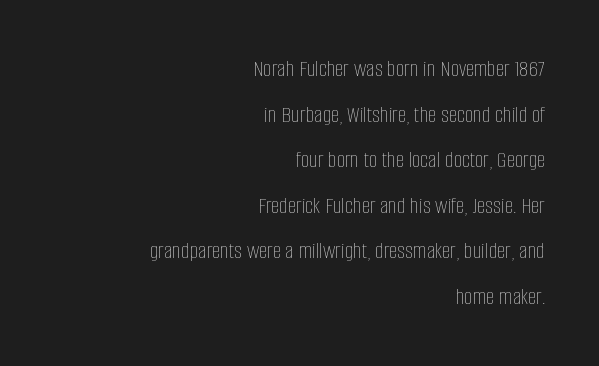
Nobody drew a line under any word here. Is the stroke heavy? The answer is a plain regular-or-lighter. Look at the tracking — it's just the regular setting, nothing added. Does the lettering tilt? It doesn't — this is upright. Line spacing here is loose.
